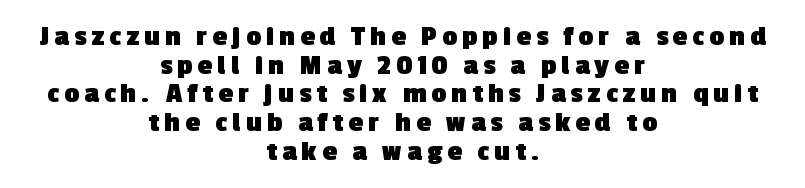
The image shows 29 px heavy sans-serif type; set centered, tight line spacing (0.99x), not underlined; a medium x-height.
